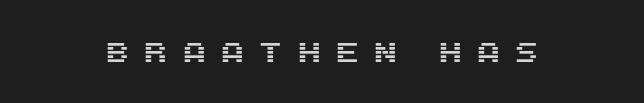
{"serif": "no", "italic": "no", "width": "normal", "stroke_contrast": "medium", "x_height": "large", "monospaced": "no", "underline": "no", "letter_spacing": "wide", "letter_spacing_em": 0.49, "glyph_px": 28}
